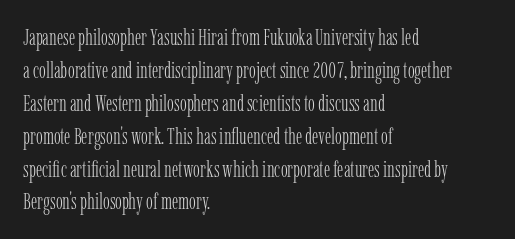
{"italic": "no", "bold": "no", "underline": "no", "align": "left", "line_spacing": "normal", "line_spacing_ratio": 1.43, "letter_spacing": "normal", "letter_spacing_em": 0.0, "glyph_px": 23}
